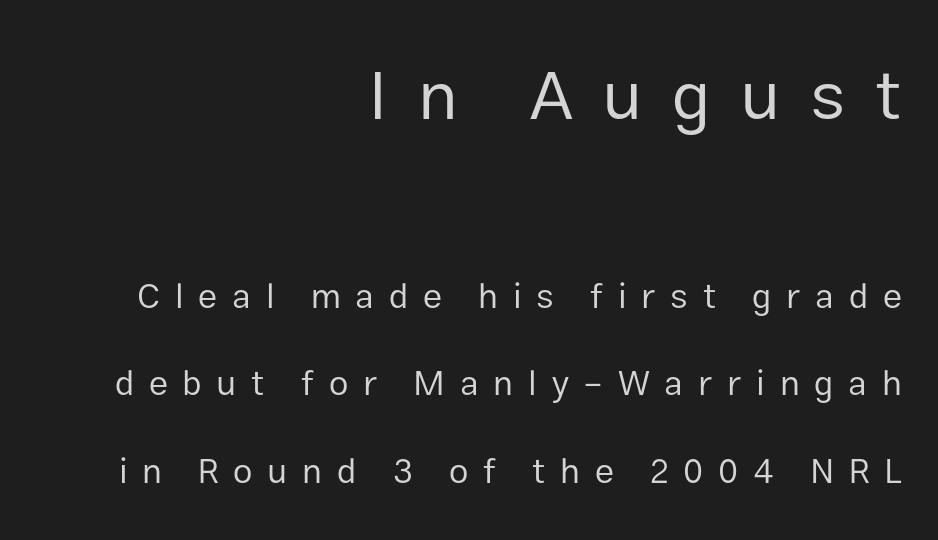
The image shows 70 px regular-weight sans-serif type, upright; set right-aligned, loose line spacing (2.49x), unusually wide letter spacing (+0.42 em), not underlined; the first (top) block is 2.0x larger; low stroke contrast and a medium x-height.
